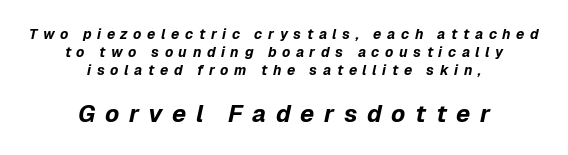
No word sits above an underline. Typographic density is high because the face is bold. Compared with typical paragraphs, the rows here are spaced about the same. Compared with ordinary roman type, these characters are visibly tilted.
